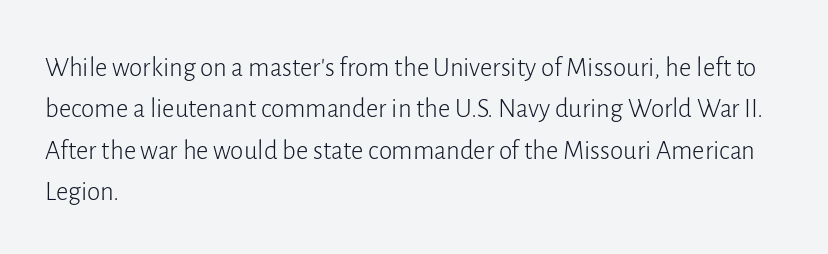
The image shows 27 px text type, upright; set left-aligned, normal line spacing (1.53x), normal letter spacing, not underlined.
